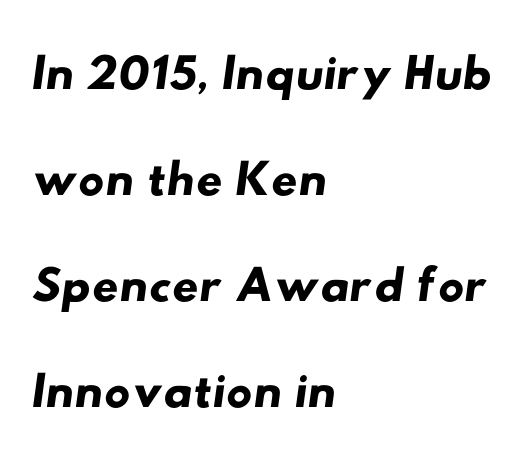
The image shows 73 px wide sans-serif type; set left-aligned, normal line spacing (1.45x), normal letter spacing, not underlined; low stroke contrast and a small x-height.
